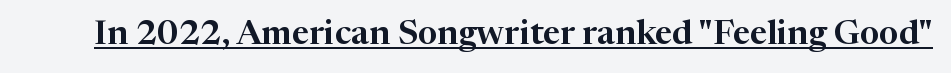
The font family rendered here belongs to the serif group. This rendering leaves character spacing at its baseline value. Vertical strokes here are truly vertical. This sample has the flowing, uneven cadence of proportional lettering.
